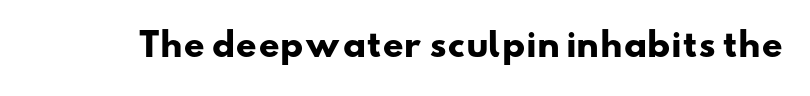
Q: Is the text bold? A: Yes.
Q: Is the typeface a serif or a sans-serif typeface? A: Sans-serif.
Q: Is the text underlined? A: No.
Q: Is the spacing between letters normal or unusually wide? A: Normal.
Q: Width (condensed, normal, or wide)? A: Wide.
Q: Stroke contrast? A: Low.
Q: x-height? A: Small.
Q: Monospaced? A: No.
